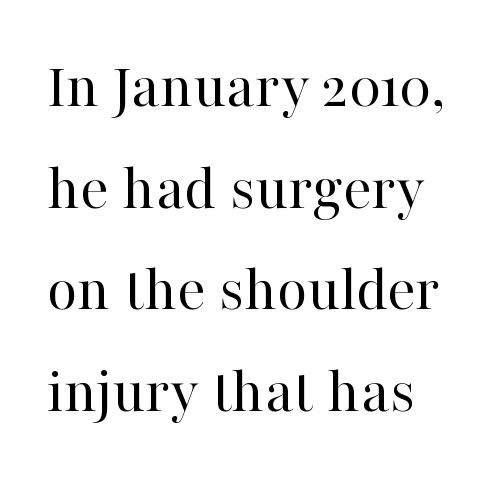
{"serif": "yes", "italic": "no", "bold": "no", "weight": "regular", "width": "normal", "stroke_contrast": "high", "x_height": "medium", "monospaced": "no", "underline": "no", "line_spacing": "normal", "line_spacing_ratio": 1.54, "letter_spacing": "normal", "letter_spacing_em": 0.0, "glyph_px": 66}
